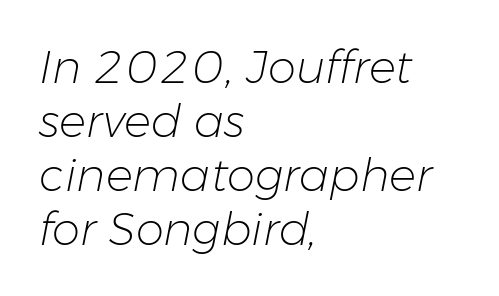
The image shows 45 px light type, italic (leaning right); set left-aligned, line spacing 1.2x, normal letter spacing, not underlined; low stroke contrast and a medium x-height.
